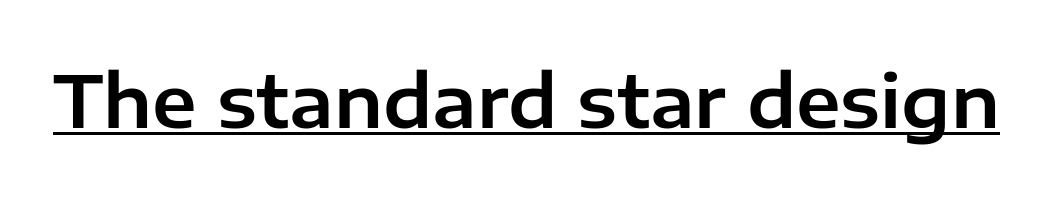
A continuous stroke trails under the words, as in a hyperlink. Vertical strokes here are truly vertical. Caption: standard tracking, unaltered. Examine the stroke ends and you'll find no serifs. The passage shown is typed in a proportional face where columns would drift.
